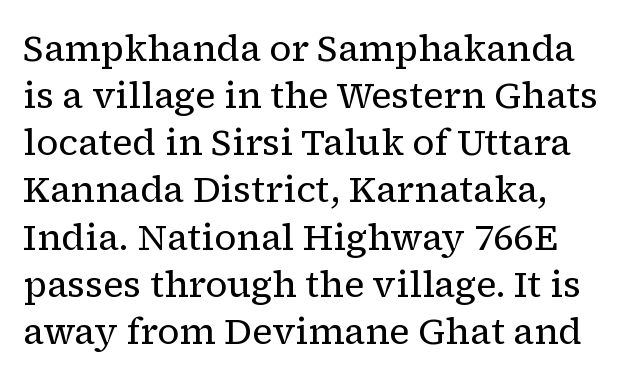
The image shows 36 px regular-weight serif type, upright; set normal line spacing (1.31x), normal letter spacing, not underlined; low stroke contrast and a medium x-height.
